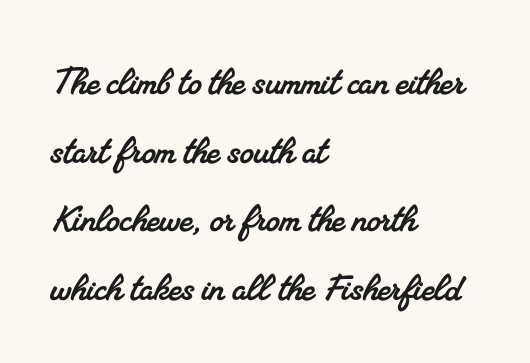
Letterform terminals end in serifs throughout the passage. Is this a fixed-width face? No — the glyphs have proportional, varying widths. This block has exactly the height ordinary leading produces. Standard letterfit; no display-style spreading of the glyphs. The words here are not underlined.
